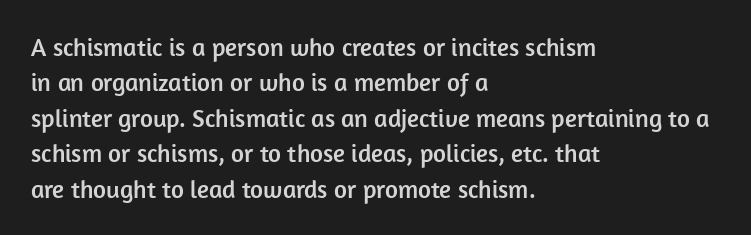
The line texture is even and compact thanks to regular tracking. Glance below the letters and you will spot only blank space. It's the straight-up-and-down kind of type. Each line starts at the same left margin while the right side varies. Reading down the column, the eye jumps a familiar distance to each next line.
